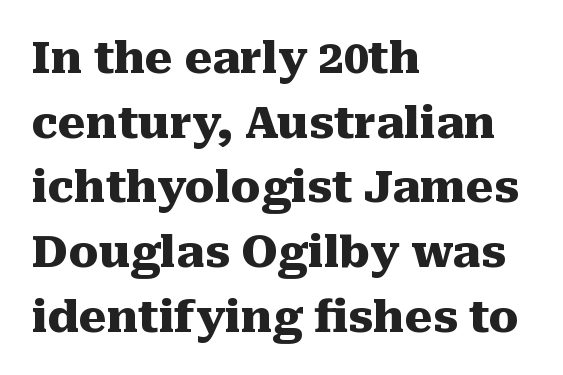
The image shows 44 px heavy serif type, upright; set left-aligned, normal line spacing (1.47x), normal letter spacing, not underlined; medium stroke contrast and a medium x-height.
